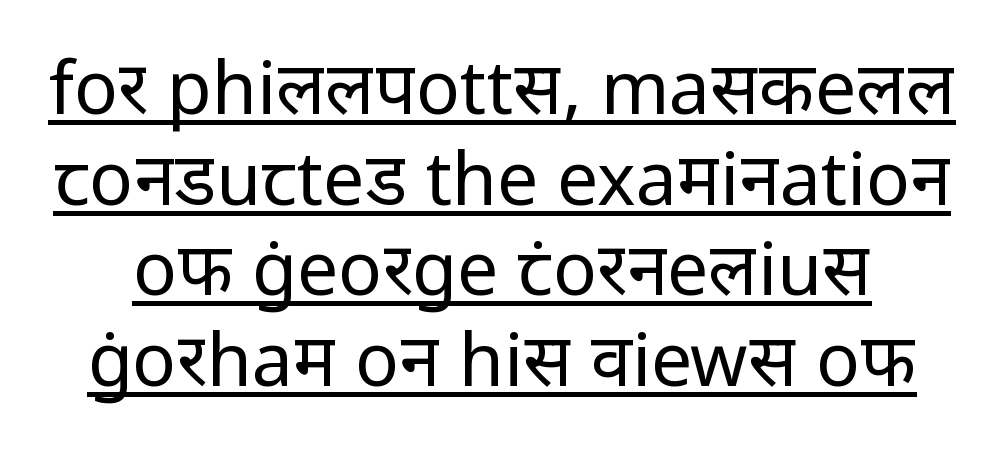
{"serif": "no", "italic": "no", "bold": "no", "weight": "regular", "width": "normal", "stroke_contrast": "low", "x_height": "medium", "monospaced": "no", "underline": "yes", "line_spacing_ratio": 1.24, "letter_spacing": "normal", "letter_spacing_em": 0.0, "glyph_px": 73}
